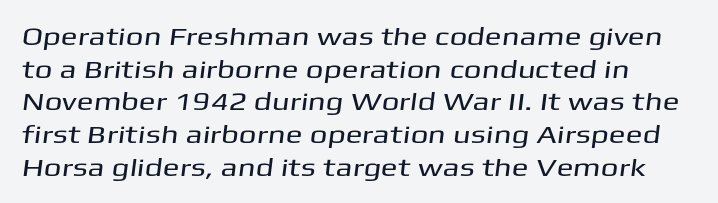
{"underline": "no", "align": "left", "line_spacing": "normal", "line_spacing_ratio": 1.31, "letter_spacing": "normal", "letter_spacing_em": 0.0, "glyph_px": 25}
